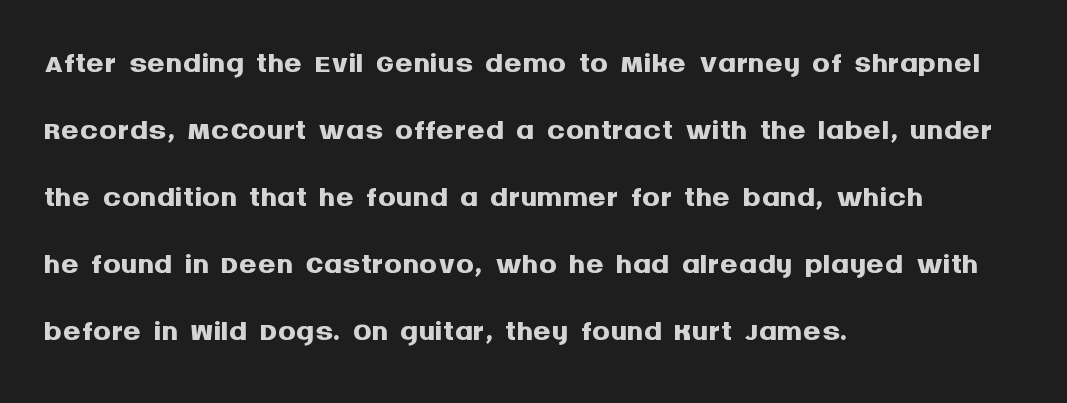
This is the regular roman posture of the typeface. The passage shown is typed in a proportional face where columns would drift. The glyphs have the mass of a bold cut. I'd call this a sans setting — the letters go barefoot. The lines in this sample share a left origin and differ only in where they stop.
